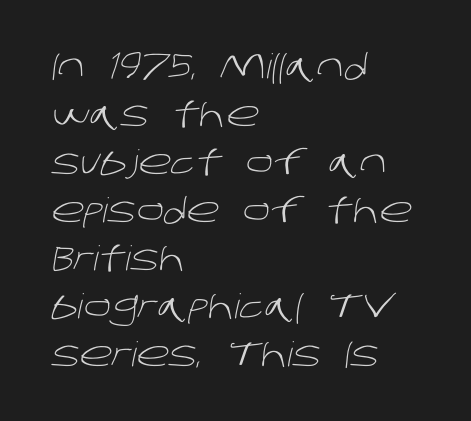
Q: Is the text bold? A: No.
Q: Is the typeface a serif or a sans-serif typeface? A: Sans-serif.
Q: Is the text underlined? A: No.
Q: How is the paragraph aligned? A: Left-aligned.
Q: Is the spacing between letters normal or unusually wide? A: Normal.
Q: Is the spacing between lines tight, normal or loose? A: Normal.
Q: Width (condensed, normal, or wide)? A: Normal.
Q: Stroke contrast? A: Low.
Q: x-height? A: Large.
Q: Monospaced? A: No.
